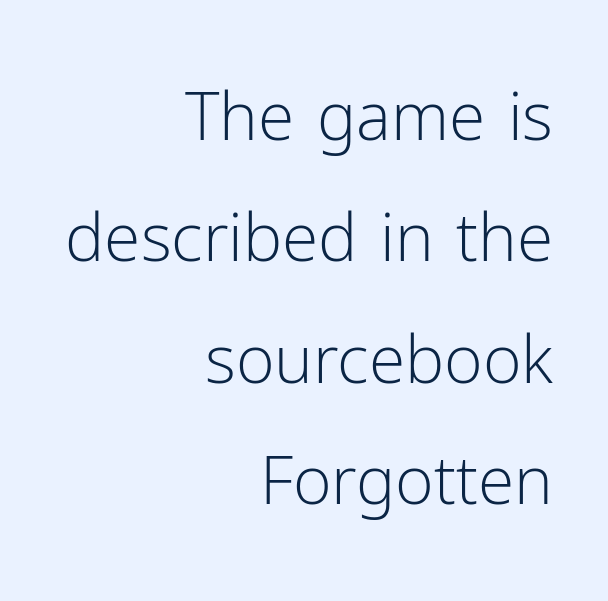
{"serif": "no", "italic": "no", "bold": "no", "weight": "light", "width": "normal", "stroke_contrast": "low", "x_height": "medium", "monospaced": "no", "underline": "no", "align": "right", "line_spacing_ratio": 1.84, "letter_spacing": "normal", "letter_spacing_em": 0.0, "glyph_px": 66}
